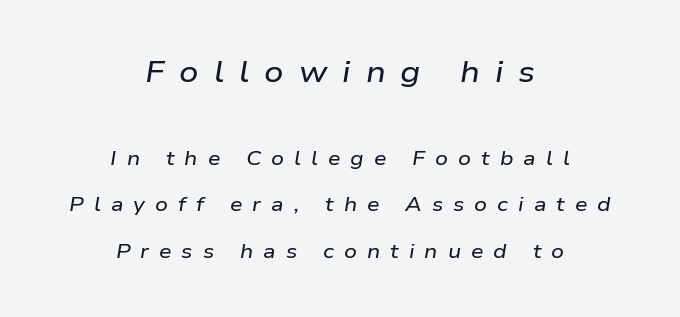
{"italic": "yes", "lean": "right", "slant_degrees": 9, "width": "wide", "stroke_contrast": "low", "x_height": "medium", "monospaced": "no", "underline": "no", "align": "center", "line_spacing": "loose", "line_spacing_ratio": 2.31, "letter_spacing": "wide", "letter_spacing_em": 0.5, "larger_block": "first", "size_ratio": 1.5, "glyph_px": 30}
